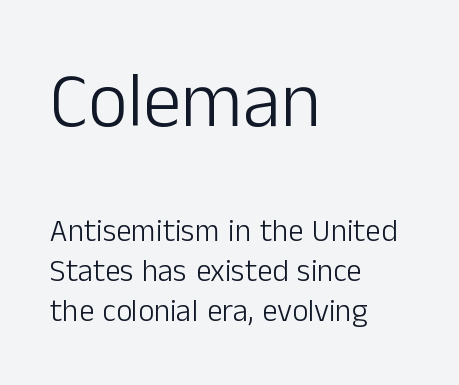
The image shows 77 px light sans-serif type, upright; set left-aligned, normal line spacing (1.28x), normal letter spacing, not underlined; the first (top) block is 2.48x larger; low stroke contrast and a medium x-height.
